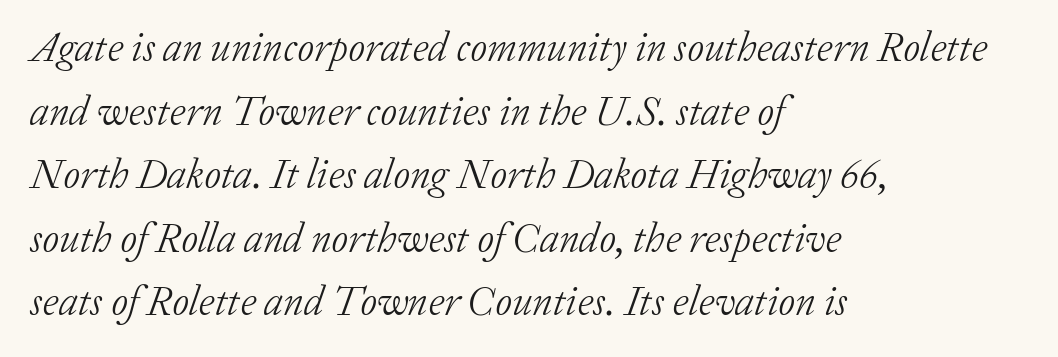
The image shows 41 px light serif type, italic (leaning right); set left-aligned, normal line spacing (1.55x), normal letter spacing, not underlined; low stroke contrast and a medium x-height.
